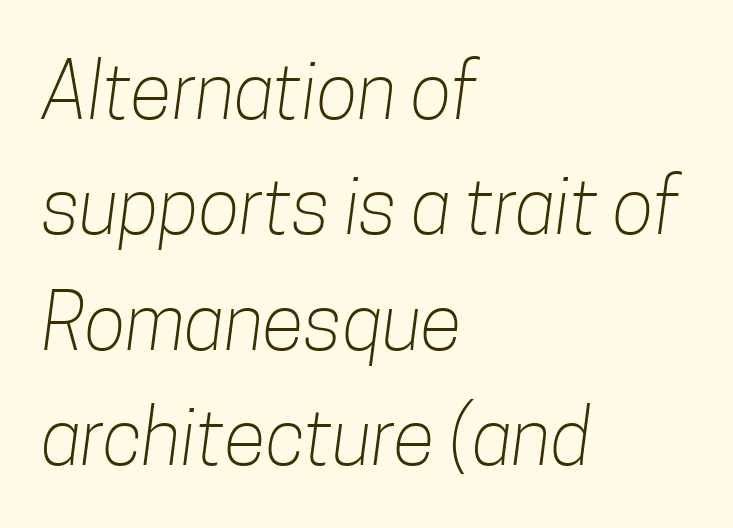
Character widths vary here, with narrow letters taking less room than wide ones. Vertical spacing — default. Is this a sans? Yes — the strokes have no serifs. The strokes carry an ordinary text weight at most. What stands out about the letter spacing? Nothing — it is the standard amount.
